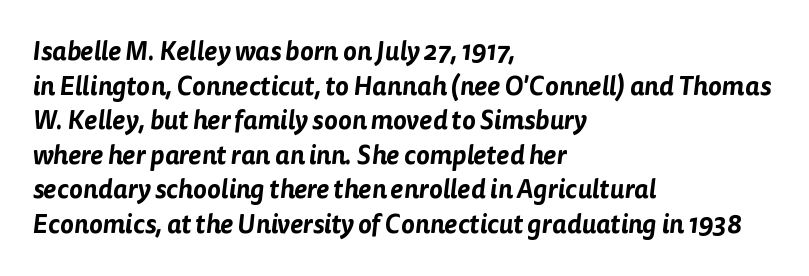
Vertically, the passage feels balanced, rows spaced as you'd expect. Unmarked baselines from the first word to the last. If you drew a ruler down the left edge, every line would touch it. The passage shown has conventional tracking throughout.
